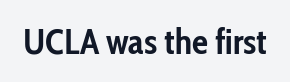
{"serif": "no", "italic": "no", "bold": "yes", "weight": "semibold", "width": "condensed", "stroke_contrast": "low", "x_height": "medium", "monospaced": "no", "underline": "no", "letter_spacing": "normal", "letter_spacing_em": 0.0, "glyph_px": 36}
